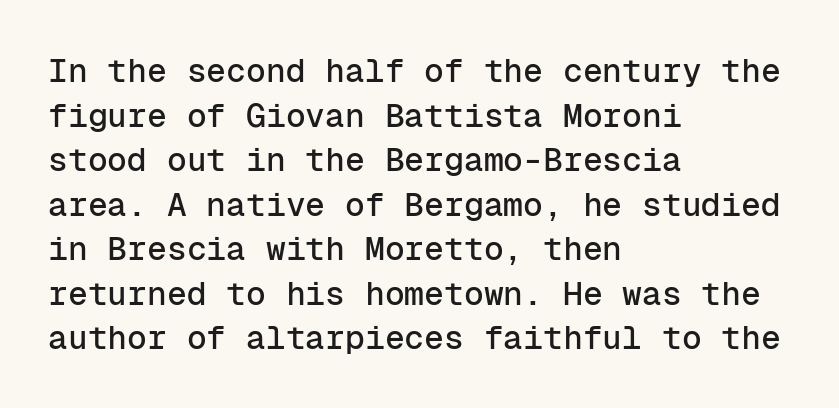
The image shows 33 px sans-serif type, upright, monospaced; set left-aligned, normal line spacing (1.35x), normal letter spacing, not underlined; low stroke contrast and a medium x-height.
